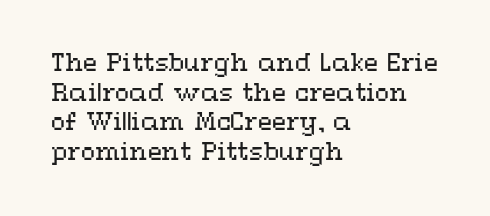
{"italic": "no", "bold": "no", "underline": "no", "align": "left", "line_spacing": "normal", "line_spacing_ratio": 1.29, "letter_spacing": "normal", "letter_spacing_em": 0.0, "glyph_px": 23}
